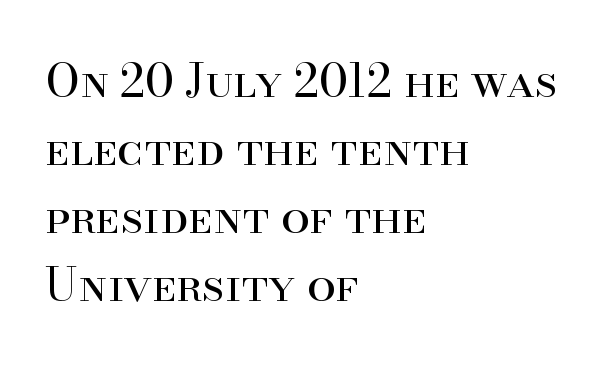
The image shows 46 px regular-weight serif type, upright; set left-aligned, normal line spacing (1.48x), normal letter spacing, not underlined; high stroke contrast and a small x-height.
